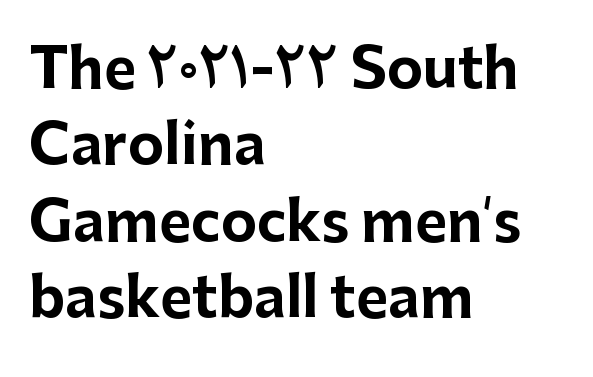
The image shows 55 px bold sans-serif type, upright; set left-aligned, normal line spacing (1.39x), normal letter spacing, not underlined; low stroke contrast and a medium x-height.
